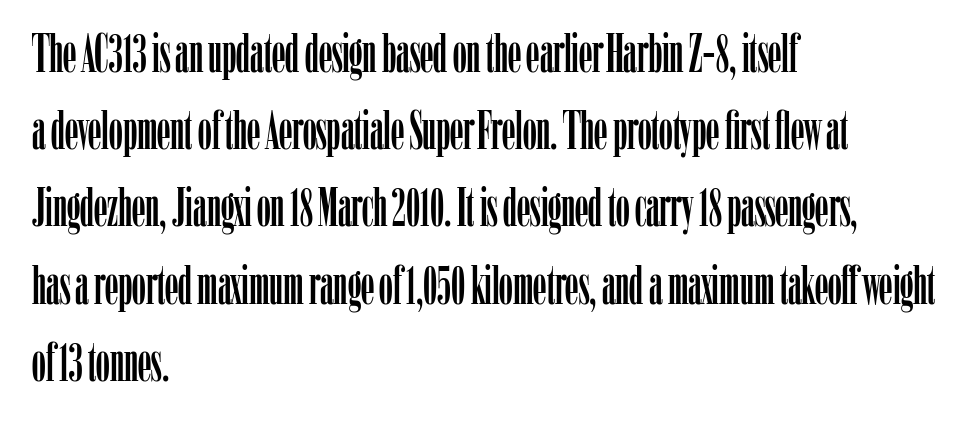
The image shows 54 px condensed serif type, upright; set left-aligned, normal line spacing (1.43x), normal letter spacing, not underlined; low stroke contrast and a medium x-height.
